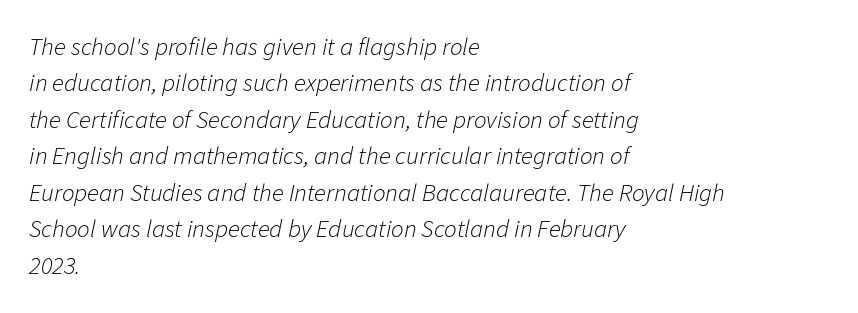
{"italic": "yes", "lean": "right", "slant_degrees": 11, "bold": "no", "underline": "no", "align": "left", "line_spacing": "normal", "line_spacing_ratio": 1.46, "letter_spacing": "normal", "letter_spacing_em": 0.0, "glyph_px": 25}
